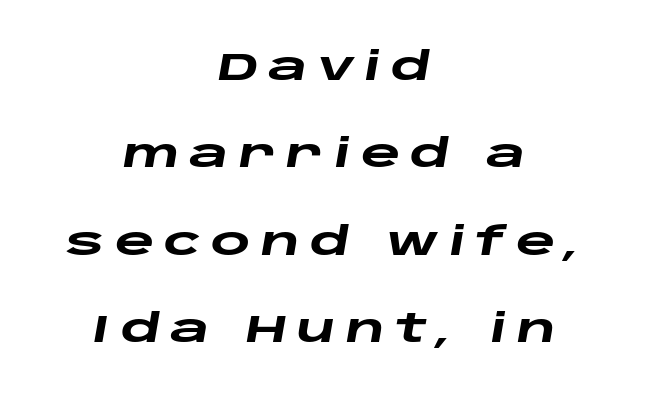
The space beneath each line is pristine and unruled. Each line is balanced around a shared central axis. Do the characters align in a grid? No, the font is proportional. Its strokes are broad and dark, the hallmark of bold type. A great deal of white space separates one row of letters from the next. The face used here is rendered with a markedly widened letterfit.
